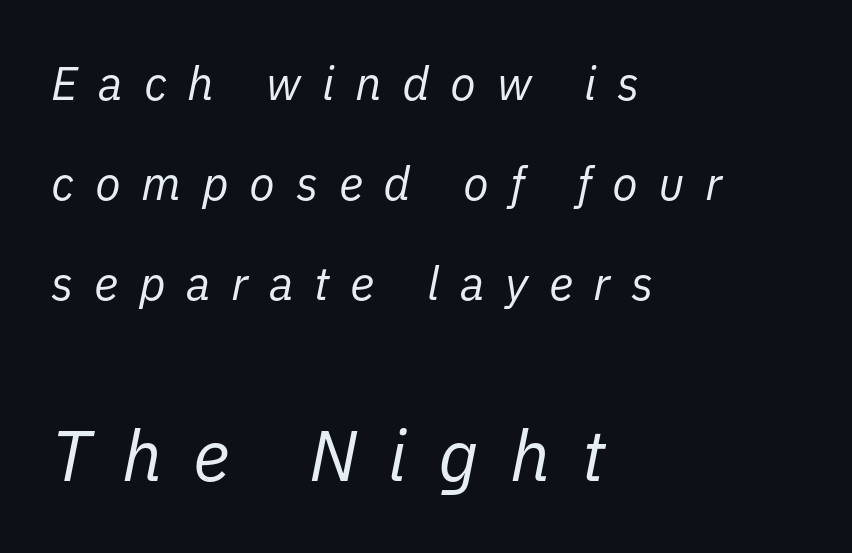
Varying glyph widths throughout — classic text-font behaviour. Italic: yes, the glyphs are oblique. The typesetting does not lean heavy: it is not bold. A typesetter would call this heavily tracked-out type. Each new line begins a long way beneath the previous one. The passage is arranged the way most books set body copy — flush left.
